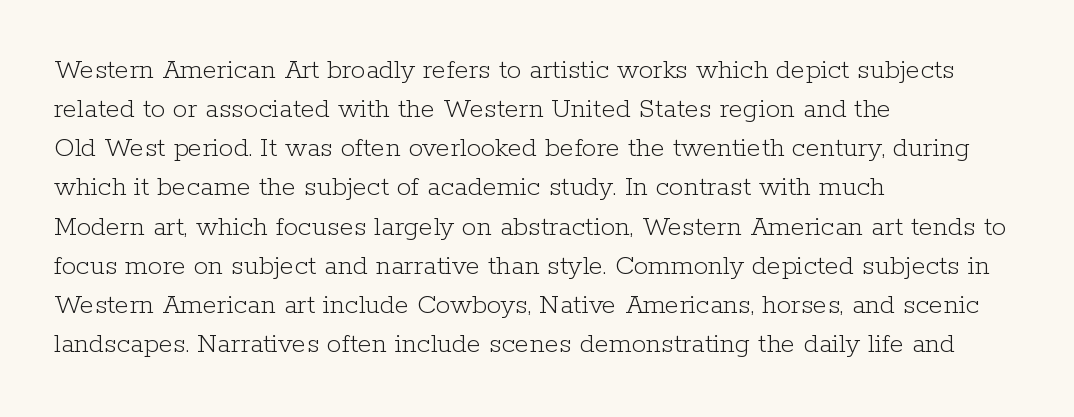
The image shows 29 px light serif type, upright; set left-aligned, normal line spacing (1.35x), normal letter spacing, not underlined; low stroke contrast and a medium x-height.
